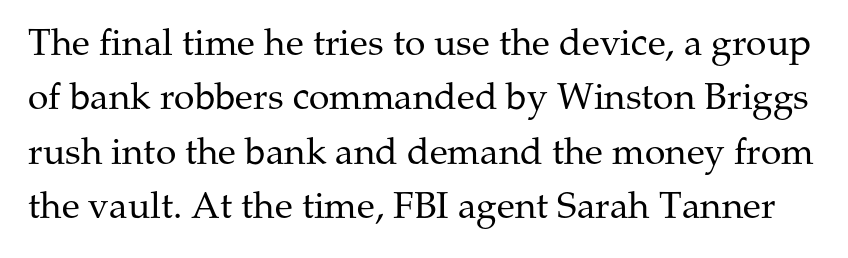
The image shows 37 px regular-weight serif type, upright; set normal line spacing (1.47x), normal letter spacing, not underlined; medium stroke contrast and a medium x-height.
